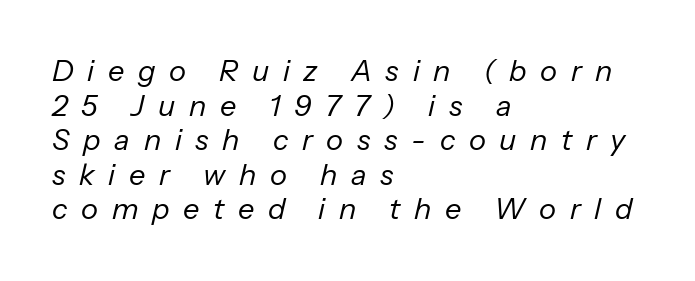
The tracking reads as deliberately expanded to a designer's eye. Looks like regular typesetting: each glyph gets only the width it needs. The area under the type is left untouched. Reading down the block, your eye returns to a fixed left position each line. Compared with ordinary roman type, these characters are visibly tilted.
